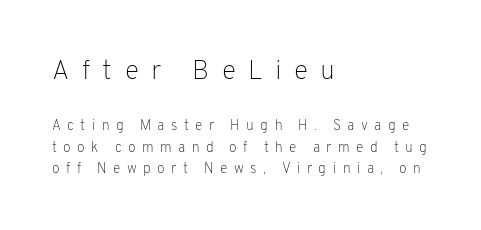
{"italic": "no", "bold": "no", "underline": "no", "align": "left", "line_spacing": "normal", "line_spacing_ratio": 1.56, "letter_spacing": "wide", "letter_spacing_em": 0.46, "larger_block": "first", "size_ratio": 1.93, "glyph_px": 27}
